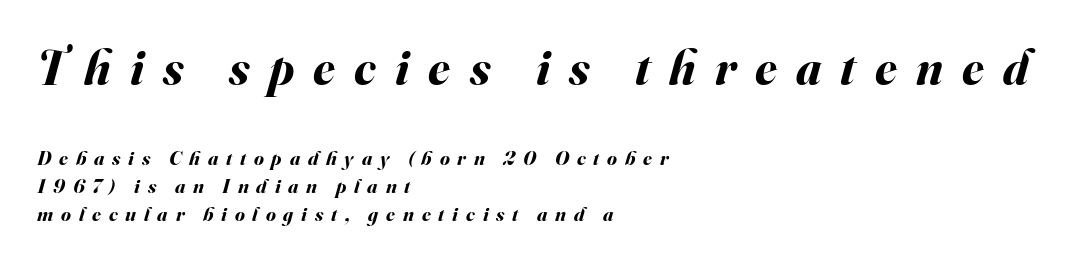
{"italic": "yes", "lean": "right", "slant_degrees": 16, "bold": "yes", "weight": "bold", "width": "normal", "stroke_contrast": "medium", "x_height": "small", "monospaced": "no", "underline": "no", "align": "left", "line_spacing": "normal", "line_spacing_ratio": 1.4, "letter_spacing": "wide", "letter_spacing_em": 0.39, "larger_block": "first", "size_ratio": 2.45, "glyph_px": 49}
